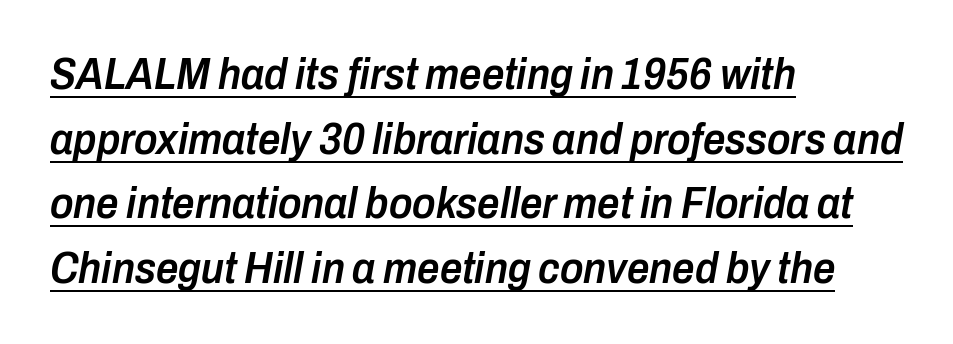
The image shows 44 px semibold, condensed type, italic (leaning right); set left-aligned, normal line spacing (1.47x), normal letter spacing, underlined; low stroke contrast and a medium x-height.
